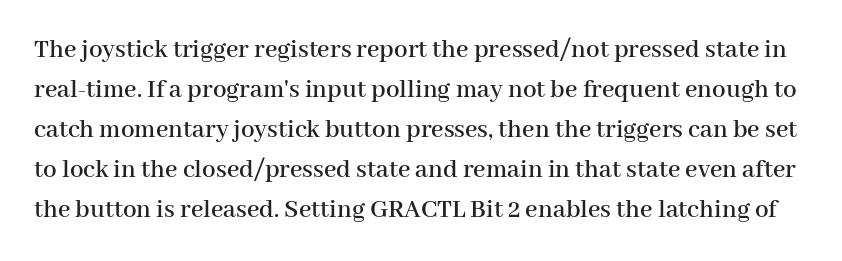
The image shows 27 px text type, upright; set normal line spacing (1.48x), normal letter spacing, not underlined.
